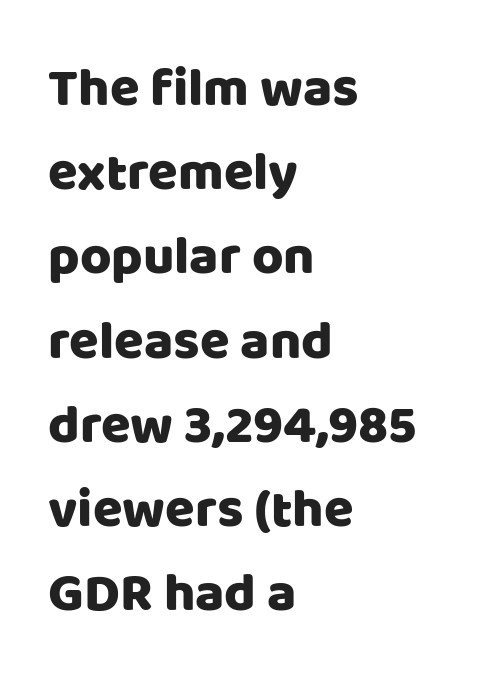
Q: Is the text italic (slanted)? A: No, it is upright.
Q: Is the typeface a serif or a sans-serif typeface? A: Sans-serif.
Q: Is the text underlined? A: No.
Q: How is the paragraph aligned? A: Left-aligned.
Q: Is the spacing between letters normal or unusually wide? A: Normal.
Q: Is the spacing between lines tight, normal or loose? A: Normal.
Q: Width (condensed, normal, or wide)? A: Normal.
Q: Stroke contrast? A: Low.
Q: x-height? A: Large.
Q: Monospaced? A: No.
